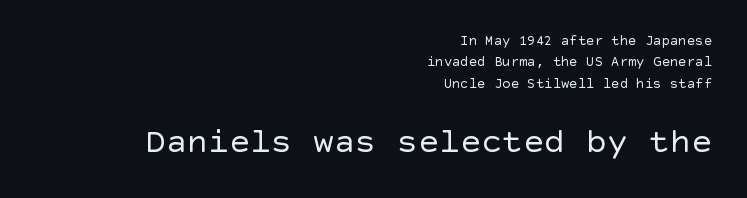
Q: Is the text bold? A: No.
Q: Is the text italic (slanted)? A: No, it is upright.
Q: Is the typeface a serif or a sans-serif typeface? A: Sans-serif.
Q: Is the text underlined? A: No.
Q: How is the paragraph aligned? A: Right-aligned.
Q: Is the spacing between letters normal or unusually wide? A: Normal.
Q: Is the spacing between lines tight, normal or loose? A: Normal.
Q: Which block of text is set in a larger size, the first (top) or the second (bottom)? A: The second (bottom) one.
Q: Width (condensed, normal, or wide)? A: Normal.
Q: x-height? A: Large.
